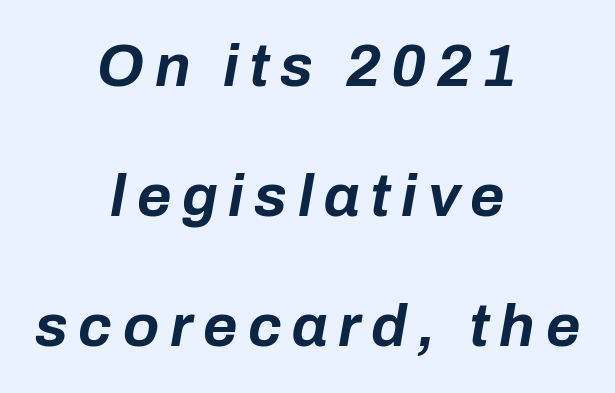
Q: Is the text bold? A: Yes.
Q: Is the text italic (slanted)? A: Yes, it leans right by about 10 degrees.
Q: Is the text underlined? A: No.
Q: How is the paragraph aligned? A: Centered.
Q: Is the spacing between lines tight, normal or loose? A: Loose.
Q: Width (condensed, normal, or wide)? A: Normal.
Q: Stroke contrast? A: Low.
Q: x-height? A: Medium.
Q: Monospaced? A: No.
